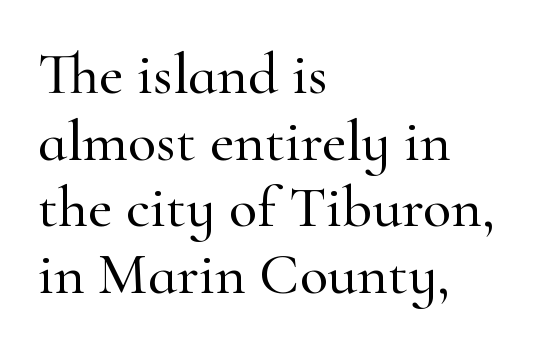
Old-style or modern, the face here clearly has serifs. Quick note: underline off. The face used here is proportionally spaced, like ordinary book or web type. These lines were composed using upright roman letters. Baseline-to-baseline distance is barely more than the letter height.
